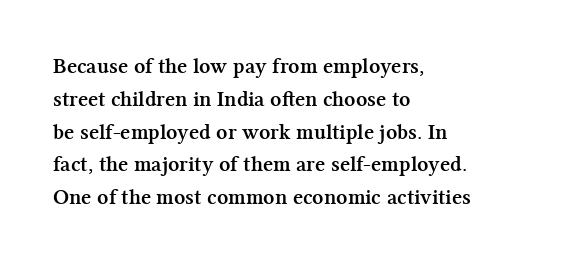
Nobody touched the tracking dial on this one. Alignment: flush left. Tall strokes in this sample are plumb rather than angled. Weight: bold.
